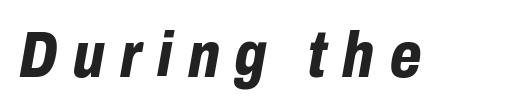
Q: Is the text bold? A: Yes.
Q: Is the text italic (slanted)? A: Yes, it leans right by about 10 degrees.
Q: Is the text underlined? A: No.
Q: Is the spacing between letters normal or unusually wide? A: Unusually wide.
Q: Width (condensed, normal, or wide)? A: Condensed.
Q: Stroke contrast? A: Low.
Q: x-height? A: Medium.
Q: Monospaced? A: No.
